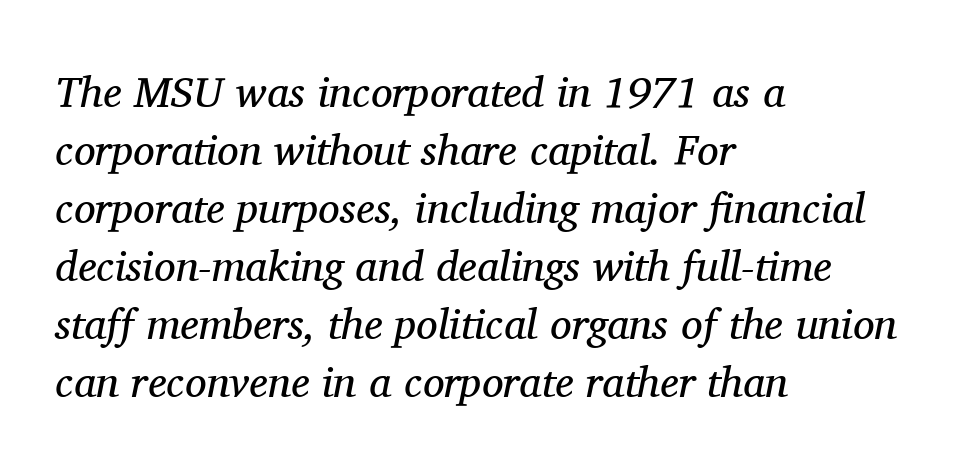
The line texture is even and compact thanks to regular tracking. Weight class: somewhere from thin through regular. Serif or sans? Serif — the stroke terminals have little feet. One glance says typical: line gaps are just what's usual. The text carries the slant typical of an italic or oblique font. Descenders hang freely into open space.
